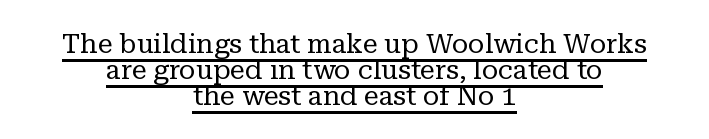
The image shows 27 px text type, upright; set centered, tight line spacing (0.96x), normal letter spacing, underlined.
